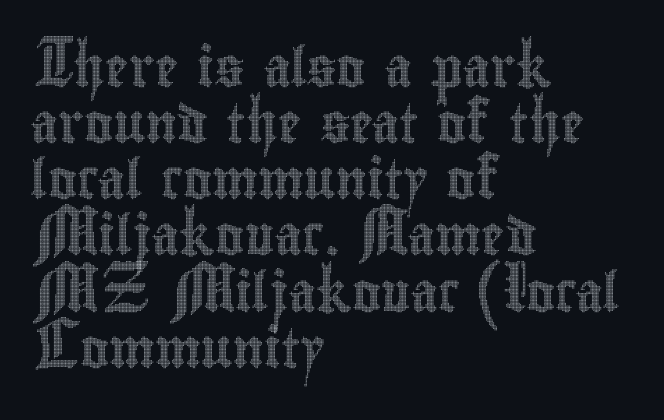
Q: Is the text italic (slanted)? A: No, it is upright.
Q: Is the text underlined? A: No.
Q: How is the paragraph aligned? A: Left-aligned.
Q: Is the spacing between letters normal or unusually wide? A: Normal.
Q: Is the spacing between lines tight, normal or loose? A: Normal.
Q: Width (condensed, normal, or wide)? A: Condensed.
Q: x-height? A: Small.
Q: Monospaced? A: No.
